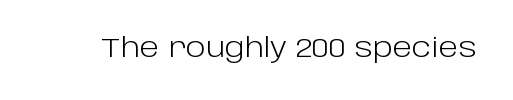
The image shows 26 px text type, upright; set normal letter spacing, not underlined.
